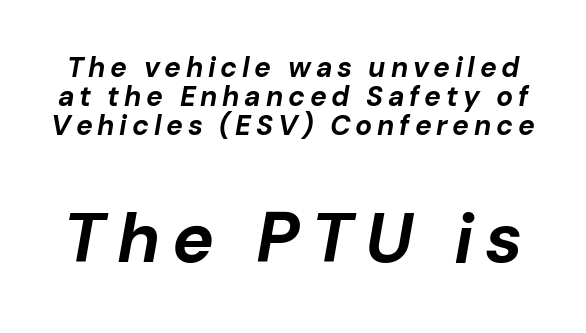
The image shows 70 px bold type, italic (leaning right); set tight line spacing (1.03x), not underlined; the second (bottom) block is 2.5x larger; low stroke contrast and a medium x-height.
